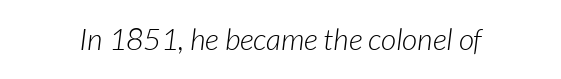
Each letter keeps its own natural width here, so spacing adapts to shape. Bold? No — there's no thickening of the strokes. Spacing between characters is what you'd get straight out of the box. Any mark beneath the type? The region is blank.
